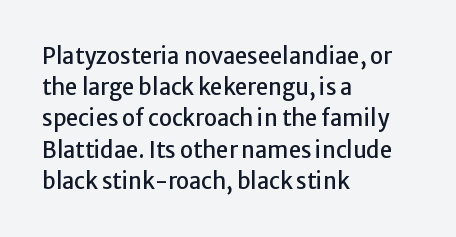
Nope, not italic — everything's standing straight. You could call the tracking neutral — neither tight nor loose. Descenders hang freely into open space. Vertical spacing — default. The compositor pushed each line to the left boundary.
